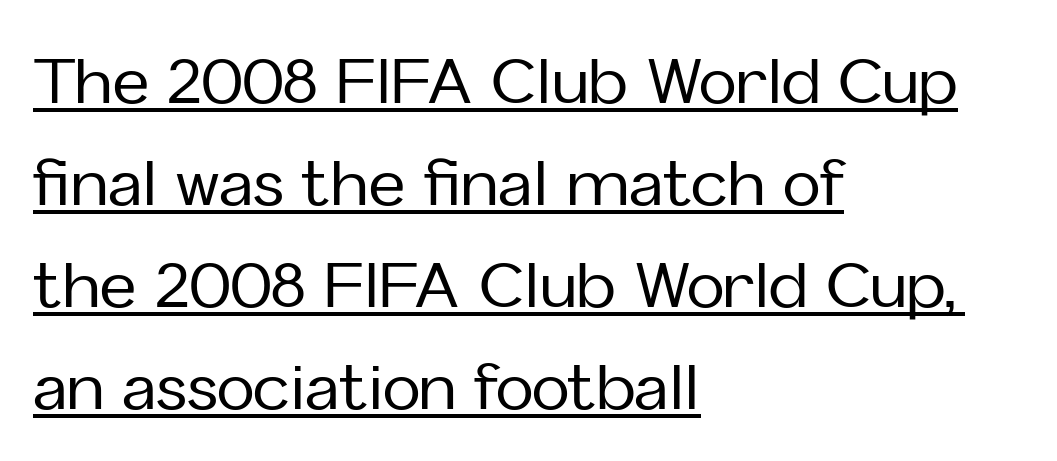
The image shows 63 px sans-serif type, upright; set left-aligned, normal line spacing (1.62x), normal letter spacing, underlined; low stroke contrast and a medium x-height.
